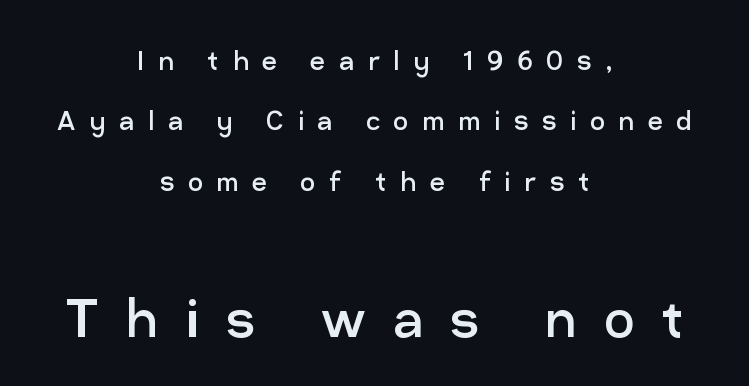
The image shows 66 px regular-weight sans-serif type, upright; set centered, line spacing 1.83x, unusually wide letter spacing (+0.41 em), not underlined; the second (bottom) block is 2.0x larger; low stroke contrast and a medium x-height.
